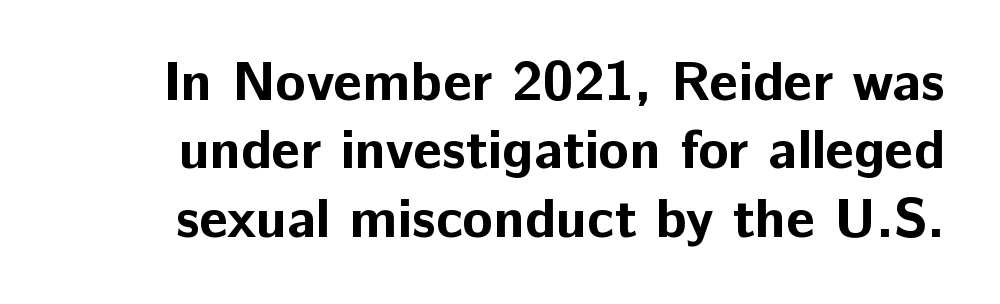
{"serif": "no", "italic": "no", "bold": "yes", "weight": "bold", "width": "normal", "stroke_contrast": "low", "x_height": "medium", "monospaced": "no", "underline": "no", "line_spacing_ratio": 1.22, "letter_spacing": "normal", "letter_spacing_em": 0.0, "glyph_px": 56}
